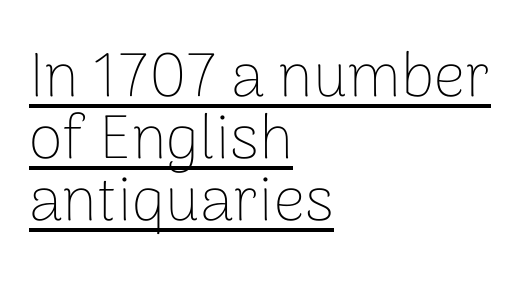
The image shows 62 px thin sans-serif type, upright; set left-aligned, tight line spacing (1.0x), normal letter spacing, underlined; low stroke contrast and a medium x-height.
